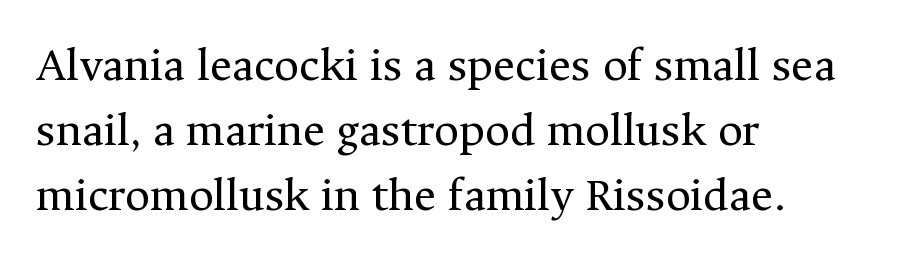
Interline gaps are of average width in this sample. The designer went with a serif here, giving each stem small feet. Heaviness? Minimal to ordinary, like unemphasized prose. Words float on clear page, feet unadorned. The passage shown is typed in a proportional face where columns would drift. Nothing unusual about the tracking: characters are spaced as the font intends.
